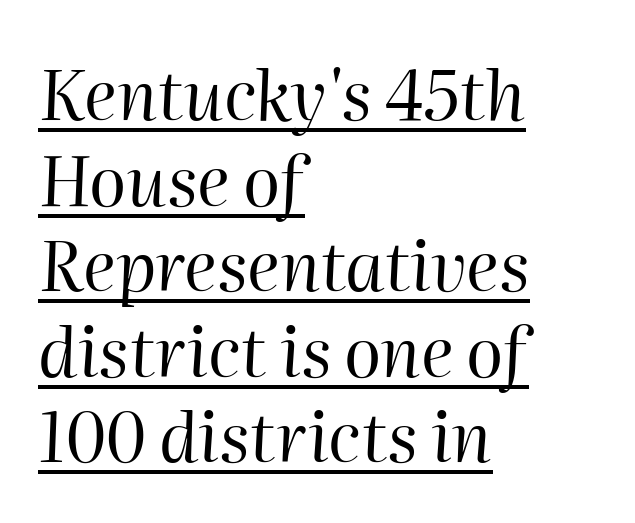
Q: Is the text bold? A: No.
Q: Is the text italic (slanted)? A: Yes, it leans right by about 2 degrees.
Q: Is the text underlined? A: Yes.
Q: How is the paragraph aligned? A: Left-aligned.
Q: Is the spacing between letters normal or unusually wide? A: Normal.
Q: Width (condensed, normal, or wide)? A: Normal.
Q: Stroke contrast? A: High.
Q: x-height? A: Medium.
Q: Monospaced? A: No.
